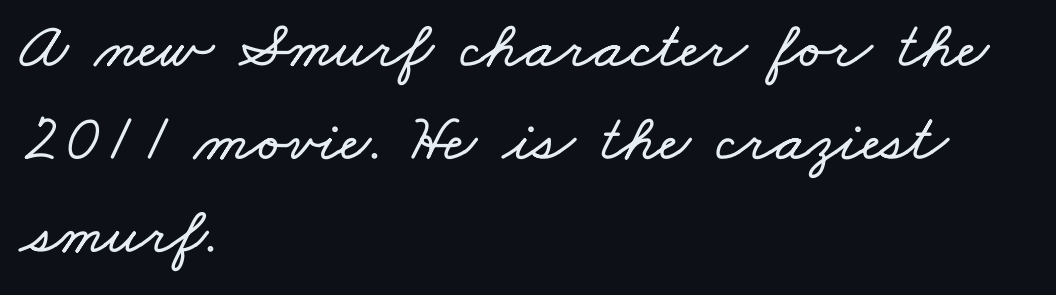
{"width": "wide", "stroke_contrast": "low", "x_height": "small", "monospaced": "no", "underline": "no", "align": "left", "line_spacing": "normal", "line_spacing_ratio": 1.39, "letter_spacing": "normal", "letter_spacing_em": 0.0, "glyph_px": 67}
